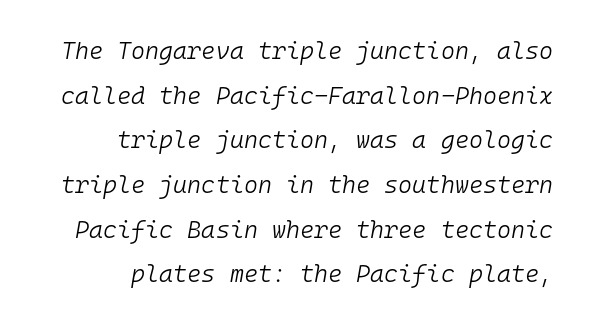
Q: Is the text bold? A: No.
Q: Is the text italic (slanted)? A: Yes, it leans right by about 10 degrees.
Q: Is the text underlined? A: No.
Q: How is the paragraph aligned? A: Right-aligned.
Q: Is the spacing between letters normal or unusually wide? A: Normal.
